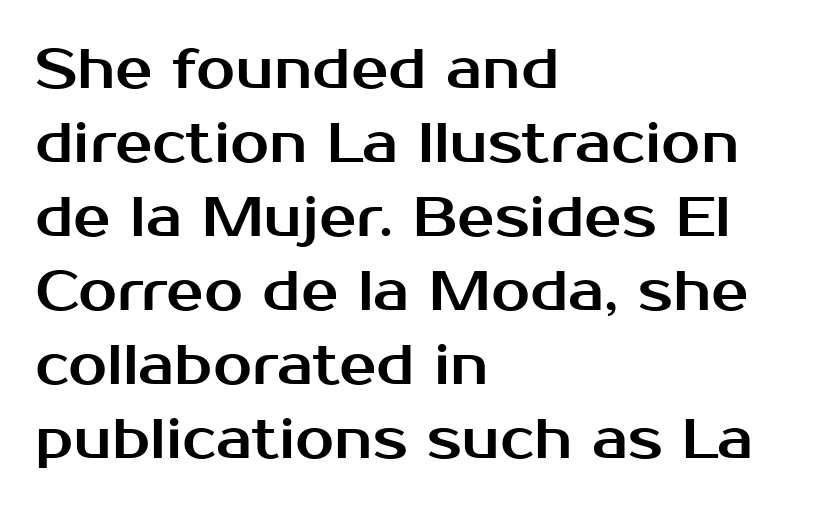
Q: Is the text italic (slanted)? A: No, it is upright.
Q: Is the typeface a serif or a sans-serif typeface? A: Sans-serif.
Q: Is the text underlined? A: No.
Q: How is the paragraph aligned? A: Left-aligned.
Q: Is the spacing between letters normal or unusually wide? A: Normal.
Q: Is the spacing between lines tight, normal or loose? A: Normal.
Q: Width (condensed, normal, or wide)? A: Normal.
Q: Stroke contrast? A: Medium.
Q: x-height? A: Medium.
Q: Monospaced? A: No.
